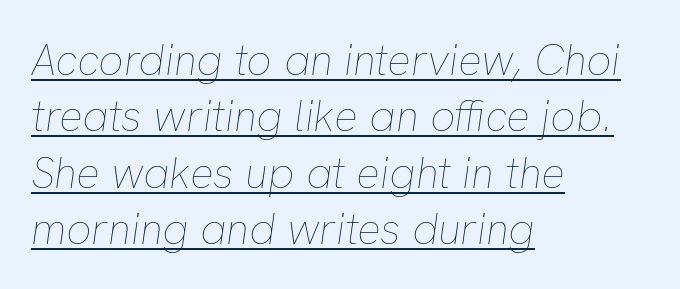
Think of a printed novel: that variable character pitch is what you see here. A normal amount of white space separates one row of letters from the next. These characters rest on top of a visible drawn line. The ragged edge is on the right, which tells us the setting is flush left. This is oblique type, the kind used for emphasis or titles.
